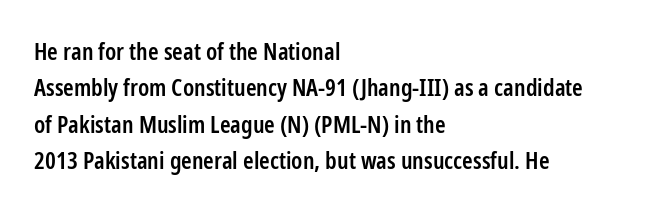
Q: Is the text bold? A: Semi-bold.
Q: Is the text italic (slanted)? A: No, it is upright.
Q: Is the text underlined? A: No.
Q: How is the paragraph aligned? A: Left-aligned.
Q: Is the spacing between letters normal or unusually wide? A: Normal.
Q: Is the spacing between lines tight, normal or loose? A: Normal.
